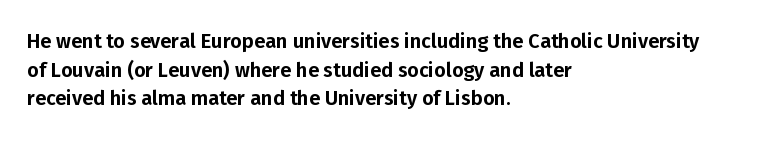
Q: Is the text italic (slanted)? A: No, it is upright.
Q: Is the text underlined? A: No.
Q: How is the paragraph aligned? A: Left-aligned.
Q: Is the spacing between letters normal or unusually wide? A: Normal.
Q: Is the spacing between lines tight, normal or loose? A: Normal.
